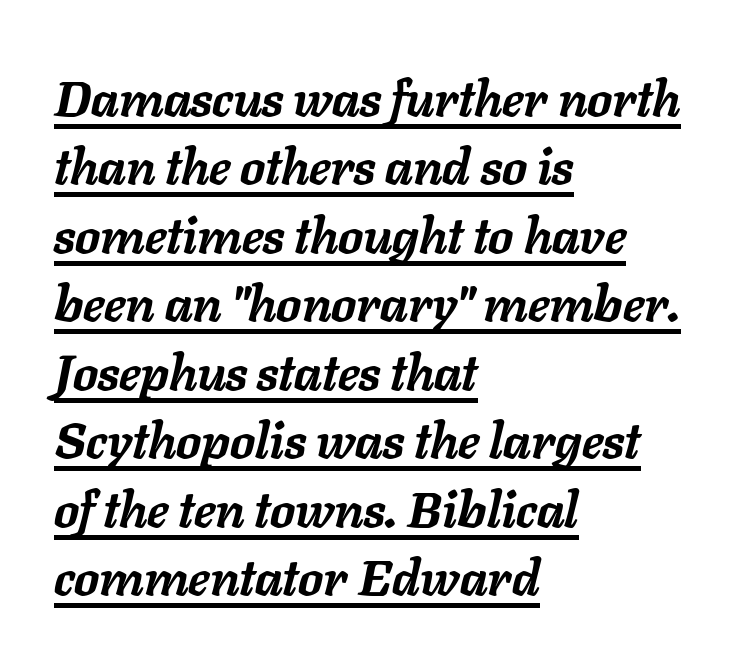
{"italic": "yes", "lean": "right", "slant_degrees": 11, "bold": "yes", "weight": "semibold", "width": "normal", "stroke_contrast": "low", "x_height": "medium", "monospaced": "no", "underline": "yes", "align": "left", "line_spacing": "normal", "line_spacing_ratio": 1.37, "letter_spacing": "normal", "letter_spacing_em": 0.0, "glyph_px": 50}
